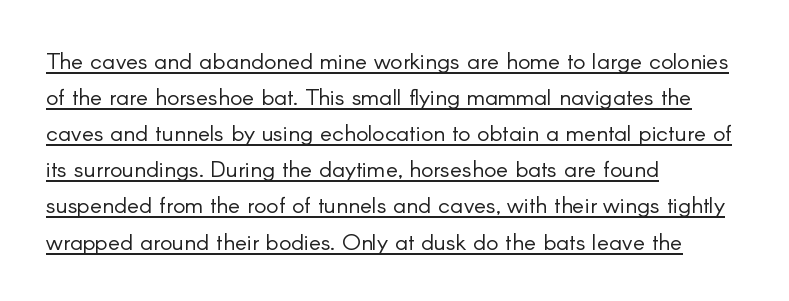
Q: Is the text bold? A: No.
Q: Is the text italic (slanted)? A: No, it is upright.
Q: Is the text underlined? A: Yes.
Q: How is the paragraph aligned? A: Left-aligned.
Q: Is the spacing between letters normal or unusually wide? A: Normal.
Q: Is the spacing between lines tight, normal or loose? A: Normal.
